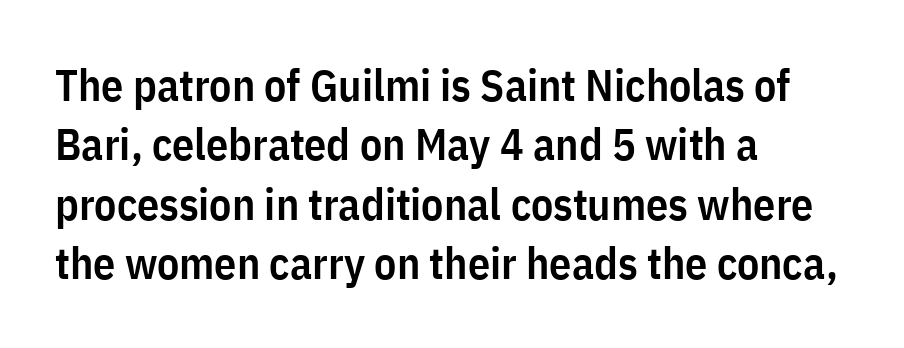
Q: Is the text bold? A: Semi-bold.
Q: Is the text italic (slanted)? A: No, it is upright.
Q: Is the typeface a serif or a sans-serif typeface? A: Sans-serif.
Q: Is the text underlined? A: No.
Q: How is the paragraph aligned? A: Left-aligned.
Q: Is the spacing between letters normal or unusually wide? A: Normal.
Q: Is the spacing between lines tight, normal or loose? A: Normal.
Q: Width (condensed, normal, or wide)? A: Condensed.
Q: Stroke contrast? A: Low.
Q: x-height? A: Medium.
Q: Monospaced? A: No.
